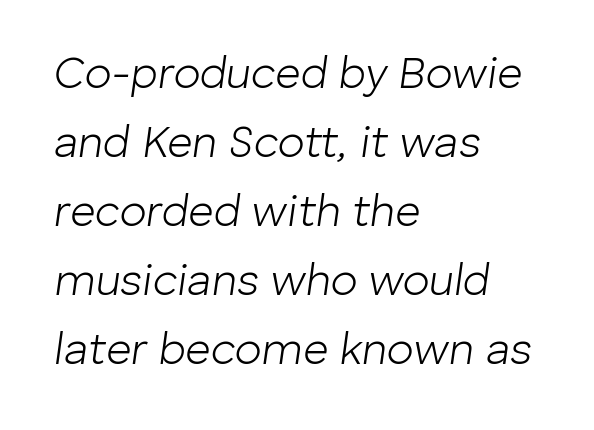
The image shows 44 px light type, italic (leaning right); set left-aligned, normal line spacing (1.57x), normal letter spacing, not underlined; low stroke contrast and a medium x-height.
